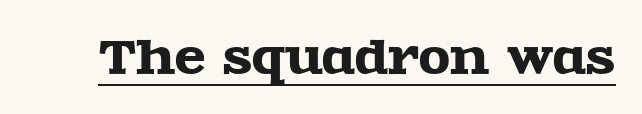
{"serif": "yes", "italic": "no", "width": "wide", "x_height": "large", "monospaced": "no", "underline": "yes", "letter_spacing": "normal", "letter_spacing_em": 0.0, "glyph_px": 45}
